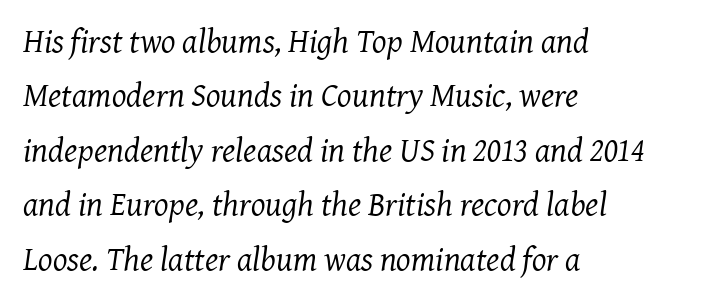
Q: Is the text bold? A: No.
Q: Is the text italic (slanted)? A: Yes, it leans right by about 7 degrees.
Q: Is the typeface a serif or a sans-serif typeface? A: Serif.
Q: Is the text underlined? A: No.
Q: How is the paragraph aligned? A: Left-aligned.
Q: Is the spacing between letters normal or unusually wide? A: Normal.
Q: Is the spacing between lines tight, normal or loose? A: Normal.
Q: Width (condensed, normal, or wide)? A: Normal.
Q: Stroke contrast? A: Medium.
Q: x-height? A: Medium.
Q: Monospaced? A: No.
